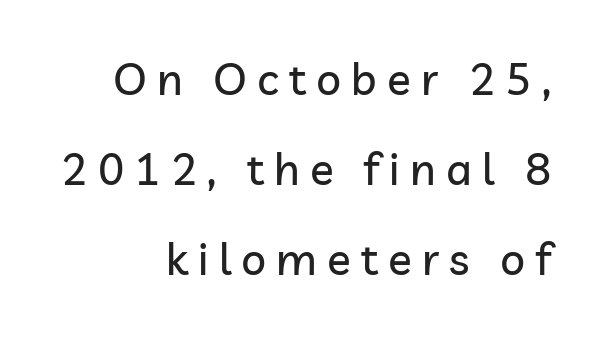
{"serif": "no", "italic": "no", "width": "normal", "stroke_contrast": "low", "x_height": "medium", "monospaced": "no", "underline": "no", "align": "right", "line_spacing": "loose", "line_spacing_ratio": 2.05, "letter_spacing": "wide", "letter_spacing_em": 0.23, "glyph_px": 44}
